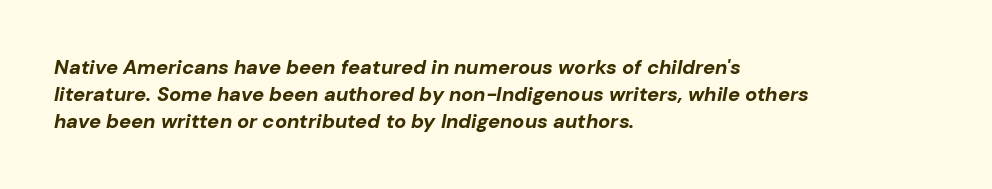
{"italic": "yes", "lean": "right", "slant_degrees": 10, "bold": "yes", "underline": "no", "align": "left", "line_spacing": "normal", "line_spacing_ratio": 1.35, "letter_spacing": "normal", "letter_spacing_em": 0.0, "glyph_px": 20}
